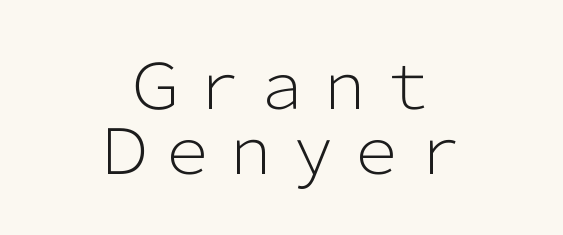
The image shows 63 px light sans-serif type, upright; set centered, tight line spacing (1.03x), normal letter spacing, not underlined; low stroke contrast and a medium x-height.
